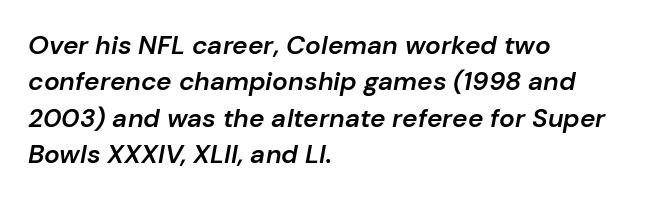
{"italic": "yes", "lean": "right", "slant_degrees": 10, "bold": "semi", "underline": "no", "align": "left", "line_spacing": "normal", "line_spacing_ratio": 1.4, "letter_spacing": "normal", "letter_spacing_em": 0.0, "glyph_px": 26}
